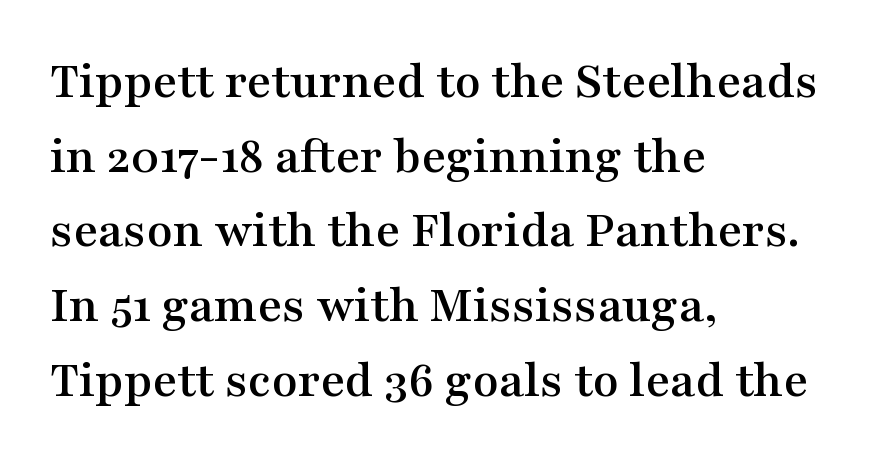
{"serif": "yes", "italic": "no", "width": "wide", "stroke_contrast": "medium", "x_height": "medium", "monospaced": "no", "underline": "no", "align": "left", "line_spacing": "normal", "line_spacing_ratio": 1.41, "letter_spacing": "normal", "letter_spacing_em": 0.0, "glyph_px": 53}
